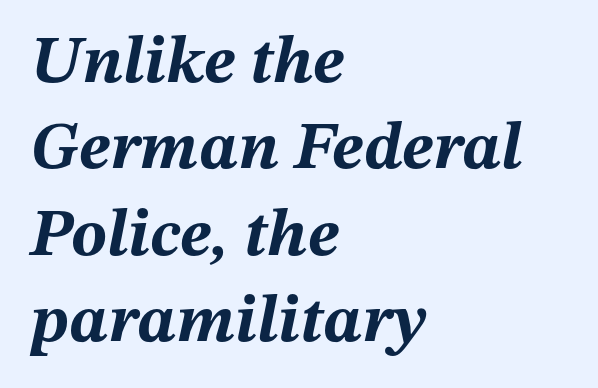
Q: Is the text bold? A: Yes.
Q: Is the text italic (slanted)? A: Yes, it leans right by about 12 degrees.
Q: Is the text underlined? A: No.
Q: How is the paragraph aligned? A: Left-aligned.
Q: Is the spacing between letters normal or unusually wide? A: Normal.
Q: Is the spacing between lines tight, normal or loose? A: Normal.
Q: Width (condensed, normal, or wide)? A: Normal.
Q: Stroke contrast? A: Medium.
Q: x-height? A: Medium.
Q: Monospaced? A: No.
